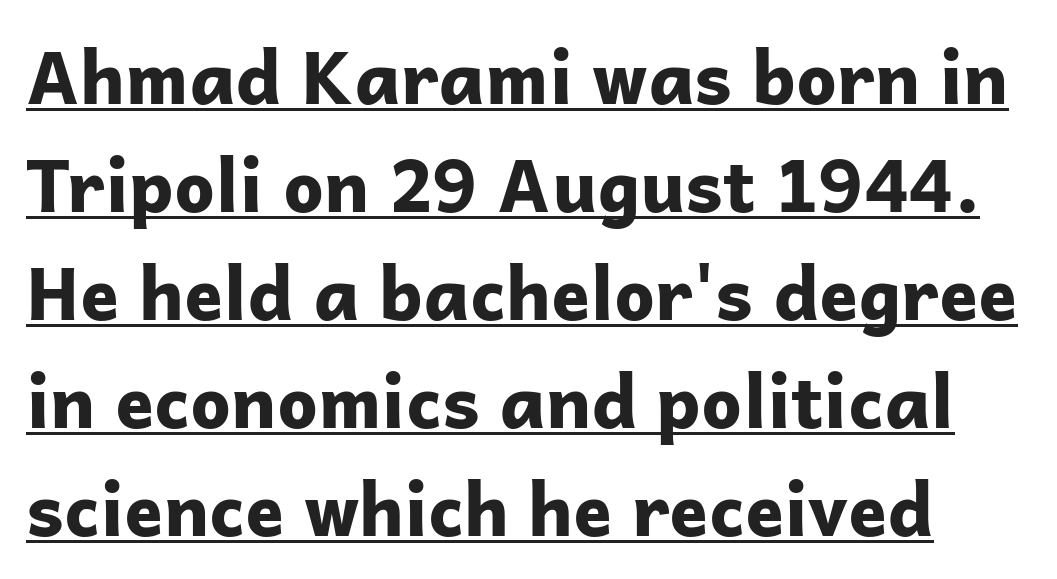
Q: Is the text bold? A: Yes.
Q: Is the text italic (slanted)? A: No, it is upright.
Q: Is the typeface a serif or a sans-serif typeface? A: Sans-serif.
Q: Is the text underlined? A: Yes.
Q: Is the spacing between letters normal or unusually wide? A: Normal.
Q: Is the spacing between lines tight, normal or loose? A: Normal.
Q: Width (condensed, normal, or wide)? A: Normal.
Q: Stroke contrast? A: Low.
Q: x-height? A: Medium.
Q: Monospaced? A: No.
